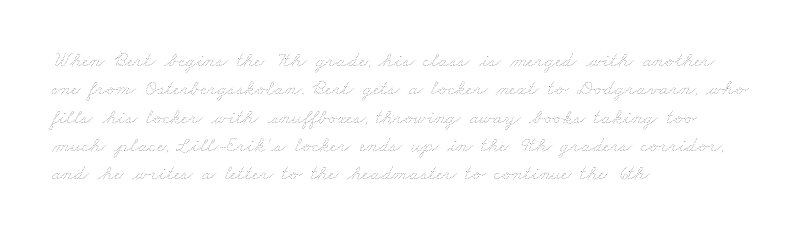
Q: Is the text bold? A: No.
Q: Is the text underlined? A: No.
Q: How is the paragraph aligned? A: Left-aligned.
Q: Is the spacing between letters normal or unusually wide? A: Normal.
Q: Is the spacing between lines tight, normal or loose? A: Normal.
